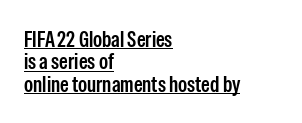
Q: Is the text bold? A: Semi-bold.
Q: Is the text italic (slanted)? A: No, it is upright.
Q: Is the text underlined? A: Yes.
Q: How is the paragraph aligned? A: Left-aligned.
Q: Is the spacing between letters normal or unusually wide? A: Normal.
Q: Is the spacing between lines tight, normal or loose? A: Tight.
